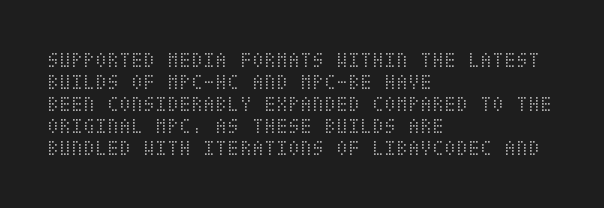
{"italic": "no", "bold": "no", "underline": "no", "align": "left", "line_spacing": "tight", "line_spacing_ratio": 1.0, "letter_spacing": "normal", "letter_spacing_em": 0.0, "glyph_px": 22}
